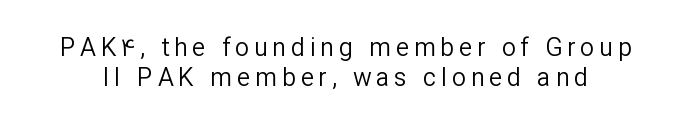
Q: Is the text bold? A: No.
Q: Is the text italic (slanted)? A: No, it is upright.
Q: Is the text underlined? A: No.
